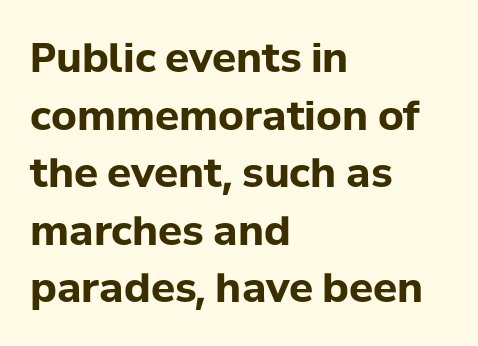
The image shows 40 px bold sans-serif type, upright; set left-aligned, normal line spacing (1.44x), normal letter spacing, not underlined; low stroke contrast and a medium x-height.
